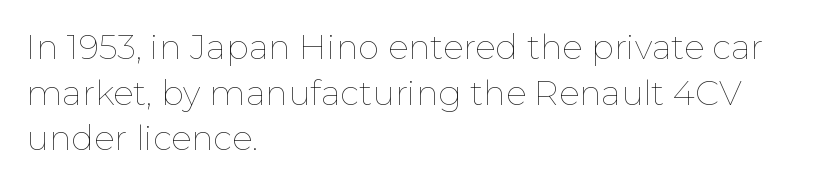
Each letter keeps its own natural width here, so spacing adapts to shape. Compared with typical paragraphs, the rows here are spaced about the same. Type without underlining. The gaps between neighbouring characters are ordinary and unremarkable.
